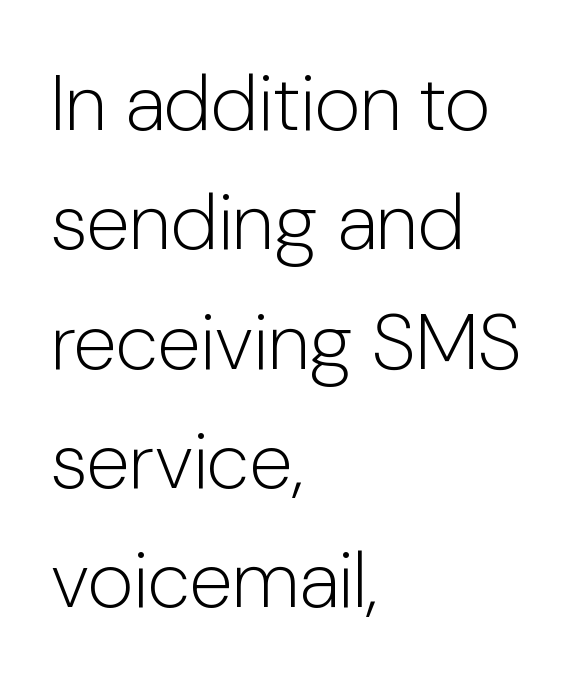
{"serif": "no", "italic": "no", "bold": "no", "weight": "light", "width": "normal", "stroke_contrast": "low", "x_height": "medium", "monospaced": "no", "underline": "no", "align": "left", "line_spacing": "normal", "line_spacing_ratio": 1.51, "letter_spacing": "normal", "letter_spacing_em": 0.0, "glyph_px": 79}
